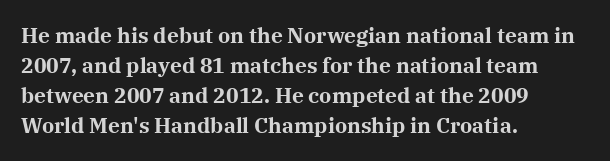
{"italic": "no", "bold": "yes", "underline": "no", "align": "left", "line_spacing": "normal", "line_spacing_ratio": 1.43, "letter_spacing": "normal", "letter_spacing_em": 0.0, "glyph_px": 21}
